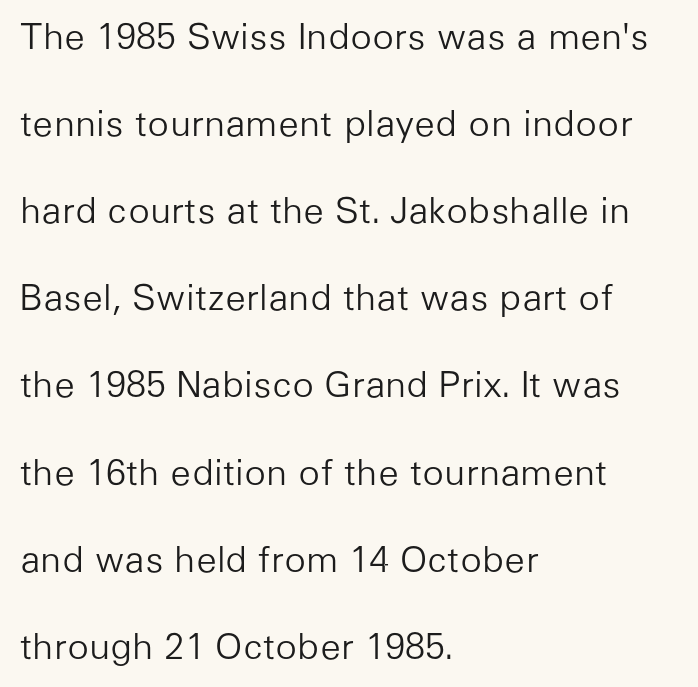
The image shows 36 px light sans-serif type, upright; set left-aligned, loose line spacing (2.42x), normal letter spacing, not underlined; low stroke contrast and a medium x-height.
